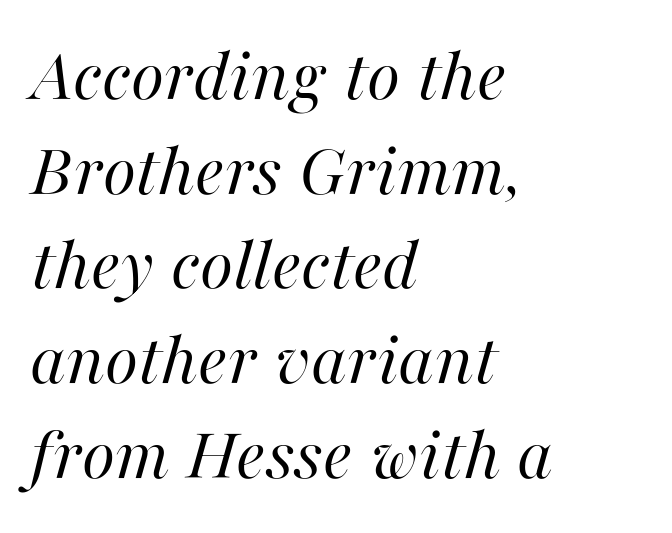
The image shows 77 px regular-weight type, italic (leaning right); set left-aligned, line spacing 1.23x, normal letter spacing, not underlined; high stroke contrast and a medium x-height.
